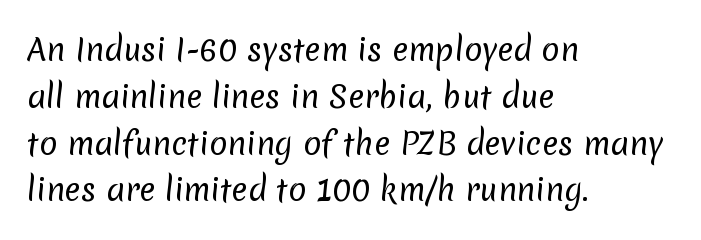
Does the type have serifs? No, each stem ends abruptly. Clear beneath every line of the passage. Stems here are at most as thick as an everyday book face. Proportional: the letters do not fall into vertical columns. The passage is arranged the way most books set body copy — flush left. Notice how descenders clear the ascenders below comfortably — that's standard leading.
